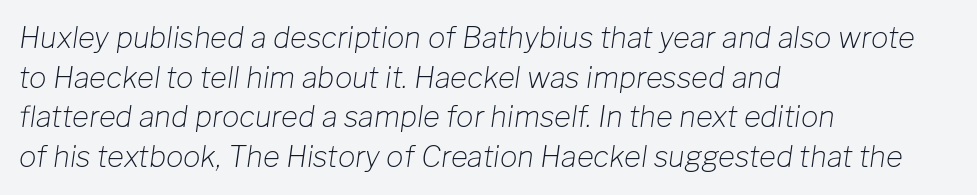
{"italic": "yes", "lean": "right", "slant_degrees": 8, "bold": "no", "weight": "light", "width": "normal", "stroke_contrast": "low", "x_height": "medium", "monospaced": "no", "underline": "no", "align": "left", "line_spacing": "normal", "line_spacing_ratio": 1.37, "letter_spacing": "normal", "letter_spacing_em": 0.0, "glyph_px": 29}
